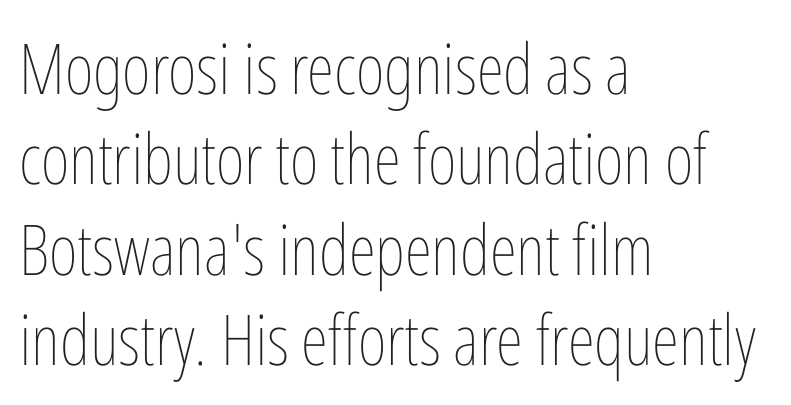
The image shows 70 px thin, condensed type, upright; set left-aligned, normal line spacing (1.29x), normal letter spacing, not underlined; low stroke contrast and a medium x-height.
